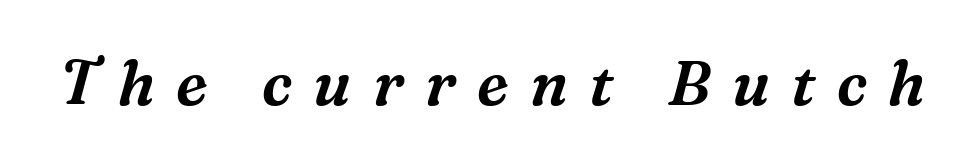
These lines are rendered in a variable-pitch font. You could only call the tracking loose — the letters float apart. Check under the words: just untouched page. The letters carry serifs — small finishing strokes at the ends of their stems. When letters slant like this, we call the style italic.
